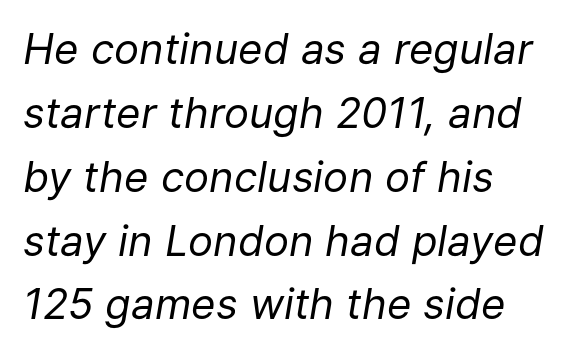
Q: Is the text bold? A: No.
Q: Is the text italic (slanted)? A: Yes, it leans right by about 9 degrees.
Q: Is the text underlined? A: No.
Q: Is the spacing between letters normal or unusually wide? A: Normal.
Q: Is the spacing between lines tight, normal or loose? A: Normal.
Q: Width (condensed, normal, or wide)? A: Normal.
Q: Stroke contrast? A: Low.
Q: x-height? A: Medium.
Q: Monospaced? A: No.
